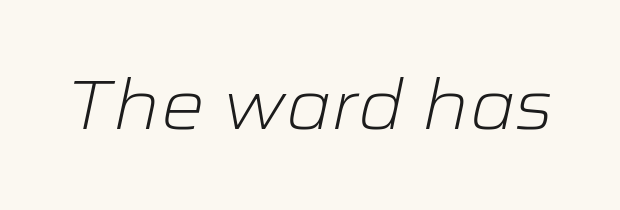
Q: Is the text bold? A: No.
Q: Is the text italic (slanted)? A: Yes, it leans right by about 12 degrees.
Q: Is the text underlined? A: No.
Q: Is the spacing between letters normal or unusually wide? A: Normal.
Q: Width (condensed, normal, or wide)? A: Wide.
Q: Stroke contrast? A: Low.
Q: x-height? A: Medium.
Q: Monospaced? A: No.
